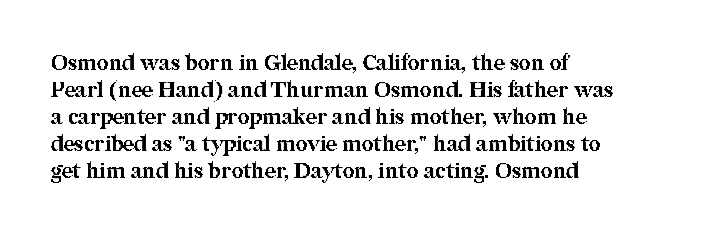
{"italic": "no", "bold": "yes", "underline": "no", "align": "left", "line_spacing": "normal", "line_spacing_ratio": 1.28, "letter_spacing": "normal", "letter_spacing_em": 0.0, "glyph_px": 21}
